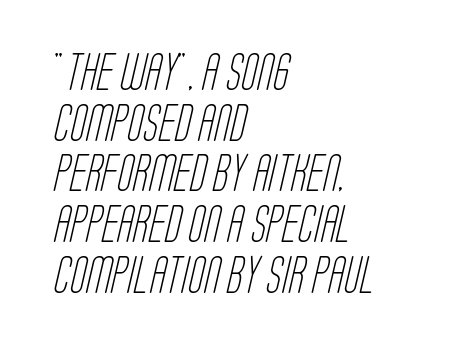
{"serif": "no", "bold": "no", "weight": "light", "width": "condensed", "stroke_contrast": "low", "x_height": "large", "monospaced": "no", "underline": "no", "align": "left", "line_spacing": "normal", "line_spacing_ratio": 1.37, "letter_spacing": "normal", "letter_spacing_em": 0.0, "glyph_px": 37}
